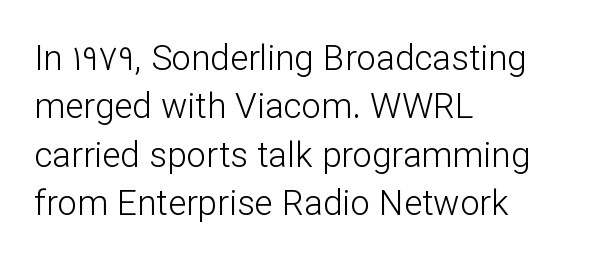
It's the straight-up-and-down kind of type. This sample has the flowing, uneven cadence of proportional lettering. The weight would be labelled regular, book, light, or lighter still. Nobody touched the tracking dial on this one.
